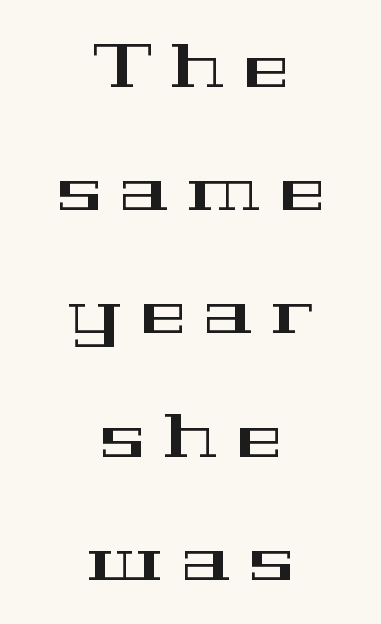
Q: Is the text italic (slanted)? A: No, it is upright.
Q: Is the typeface a serif or a sans-serif typeface? A: Serif.
Q: Is the text underlined? A: No.
Q: How is the paragraph aligned? A: Centered.
Q: Is the spacing between letters normal or unusually wide? A: Unusually wide.
Q: Is the spacing between lines tight, normal or loose? A: Loose.
Q: Width (condensed, normal, or wide)? A: Wide.
Q: Stroke contrast? A: High.
Q: x-height? A: Medium.
Q: Monospaced? A: No.
